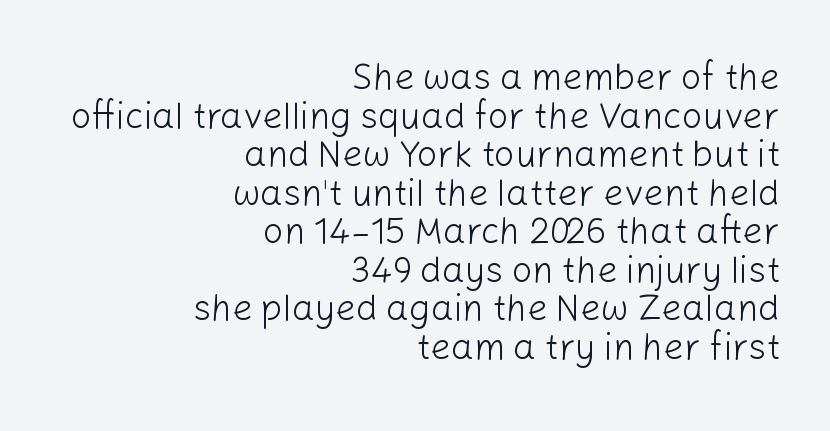
Q: Is the text bold? A: No.
Q: Is the text italic (slanted)? A: No, it is upright.
Q: Is the typeface a serif or a sans-serif typeface? A: Sans-serif.
Q: Is the text underlined? A: No.
Q: How is the paragraph aligned? A: Right-aligned.
Q: Is the spacing between letters normal or unusually wide? A: Normal.
Q: Is the spacing between lines tight, normal or loose? A: Tight.
Q: Width (condensed, normal, or wide)? A: Normal.
Q: Stroke contrast? A: Low.
Q: x-height? A: Medium.
Q: Monospaced? A: No.
